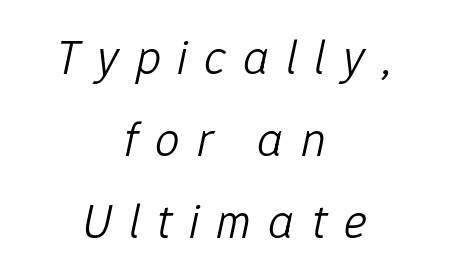
Q: Is the text bold? A: No.
Q: Is the text italic (slanted)? A: Yes, it leans right by about 12 degrees.
Q: Is the text underlined? A: No.
Q: How is the paragraph aligned? A: Centered.
Q: Is the spacing between letters normal or unusually wide? A: Unusually wide.
Q: Is the spacing between lines tight, normal or loose? A: Normal.
Q: Width (condensed, normal, or wide)? A: Normal.
Q: Stroke contrast? A: Low.
Q: x-height? A: Medium.
Q: Monospaced? A: No.
